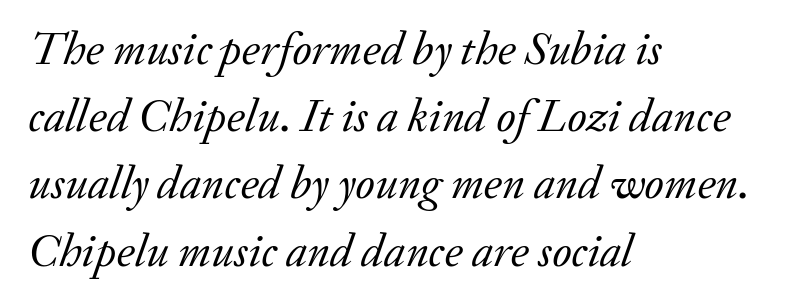
The passage shown has conventional tracking throughout. Is this a heavy cut? Hardly; it is regular or lighter. Decoration check: the copy has no underline. Is the type slanted? Yes — the strokes lean at a clear angle. Does the leading feel generous? No, just average.
